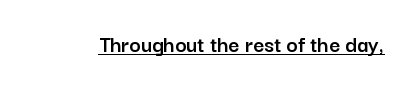
{"italic": "no", "underline": "yes", "letter_spacing": "normal", "letter_spacing_em": 0.0, "glyph_px": 24}
